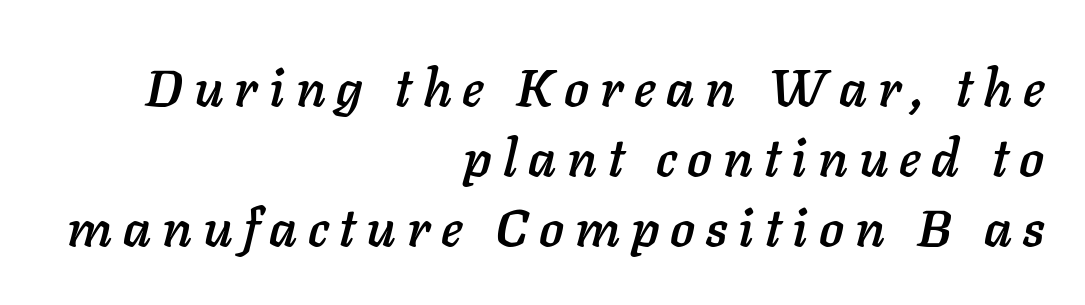
Q: Is the text italic (slanted)? A: Yes, it leans right by about 11 degrees.
Q: Is the text underlined? A: No.
Q: How is the paragraph aligned? A: Right-aligned.
Q: Is the spacing between letters normal or unusually wide? A: Unusually wide.
Q: Is the spacing between lines tight, normal or loose? A: Normal.
Q: Width (condensed, normal, or wide)? A: Normal.
Q: Stroke contrast? A: Low.
Q: x-height? A: Medium.
Q: Monospaced? A: No.
